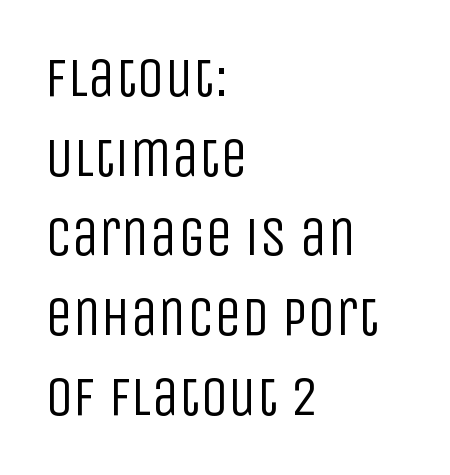
{"serif": "no", "italic": "no", "bold": "no", "weight": "regular", "width": "condensed", "stroke_contrast": "low", "x_height": "large", "monospaced": "no", "underline": "no", "align": "left", "line_spacing": "normal", "line_spacing_ratio": 1.45, "letter_spacing": "normal", "letter_spacing_em": 0.0, "glyph_px": 55}
